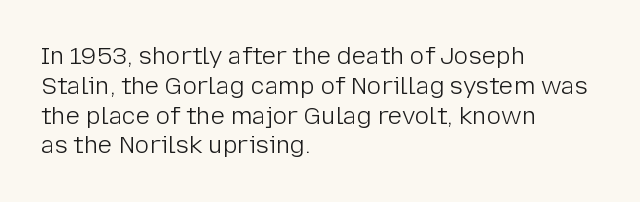
If you drew a line through each stem, it would be perfectly vertical. Tracking value appears to be zero — textbook default spacing. The rag falls on the right side of this text block. The face looks like a standard text weight, possibly lighter. The string is rendered with underlining switched off.
